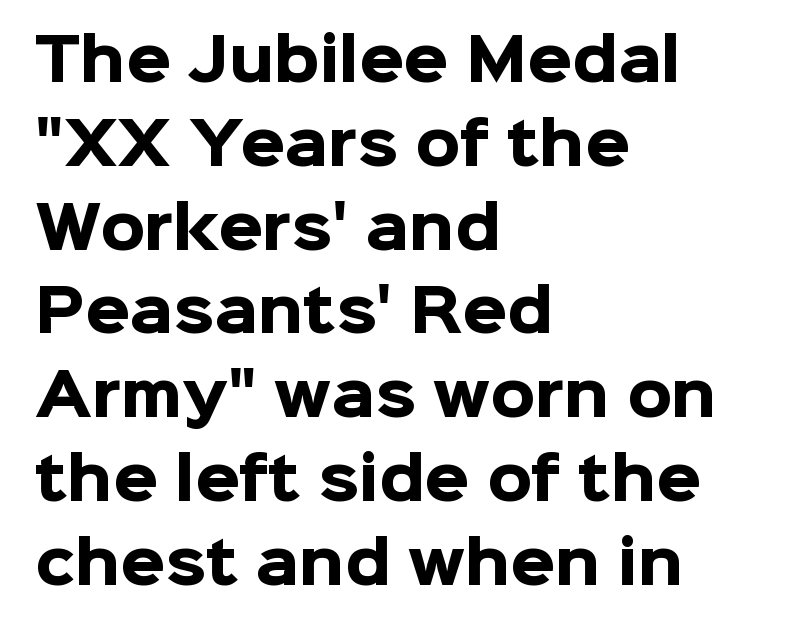
{"serif": "no", "italic": "no", "bold": "yes", "weight": "heavy", "width": "normal", "stroke_contrast": "low", "x_height": "medium", "monospaced": "no", "underline": "no", "align": "left", "line_spacing": "normal", "line_spacing_ratio": 1.47, "letter_spacing": "normal", "letter_spacing_em": 0.0, "glyph_px": 57}
